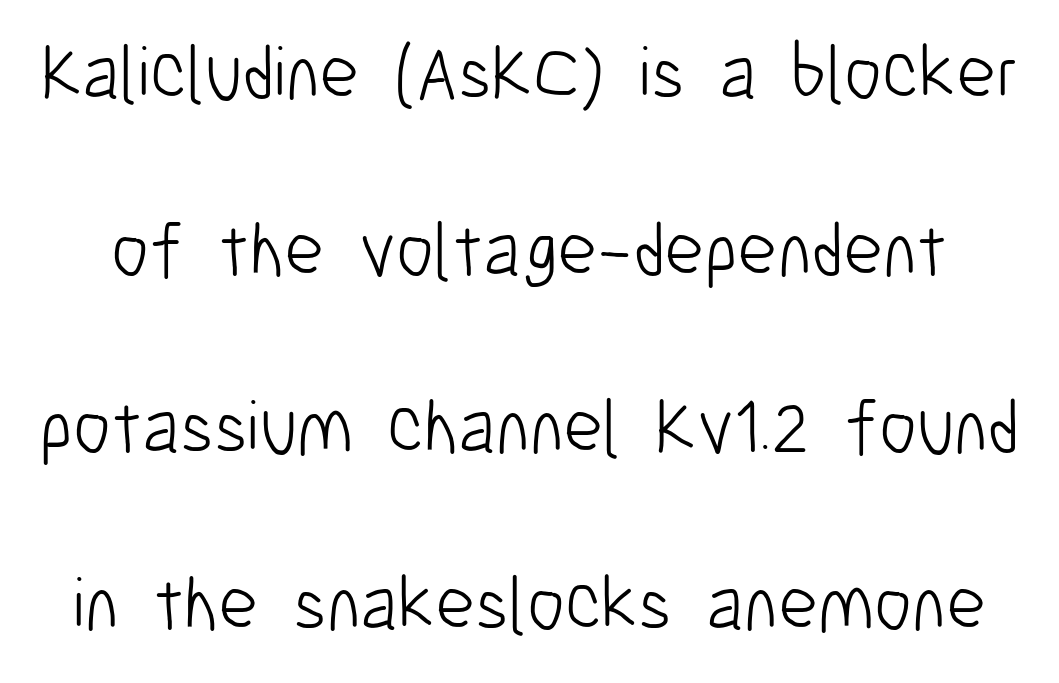
If you drew a line through each stem, it would be perfectly vertical. Think of a printed novel: that variable character pitch is what you see here. How would I describe the line gaps? Wide and relaxed. Here the glyphs are tracked normally, forming tight word shapes. No feet cap the strokes, marking this as sans-serif type.
